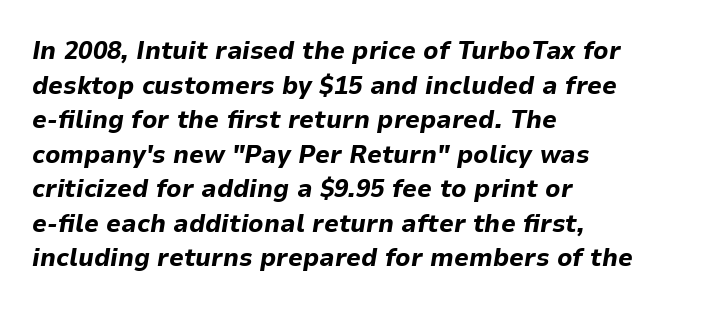
Layout note: lines flush left. Caption: standard tracking, unaltered. Caption: bold face, heavy strokes. The axis of the letterforms is tilted away from vertical.
